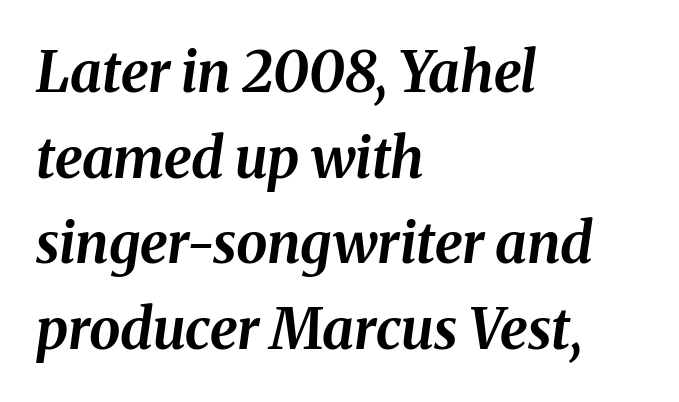
The image shows 56 px bold type, italic (leaning right); set left-aligned, normal line spacing (1.53x), normal letter spacing, not underlined; medium stroke contrast and a medium x-height.
